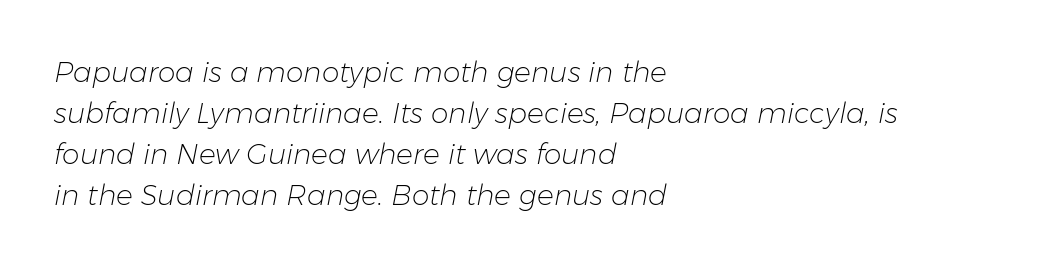
Q: Is the text bold? A: No.
Q: Is the text italic (slanted)? A: Yes, it leans right by about 11 degrees.
Q: Is the text underlined? A: No.
Q: How is the paragraph aligned? A: Left-aligned.
Q: Is the spacing between letters normal or unusually wide? A: Normal.
Q: Is the spacing between lines tight, normal or loose? A: Normal.
Q: Width (condensed, normal, or wide)? A: Normal.
Q: Stroke contrast? A: Low.
Q: x-height? A: Medium.
Q: Monospaced? A: No.
